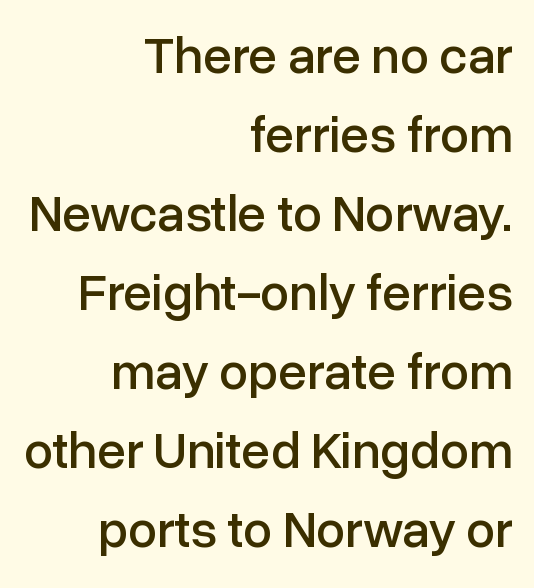
{"serif": "no", "italic": "no", "width": "normal", "stroke_contrast": "low", "x_height": "medium", "monospaced": "no", "underline": "no", "align": "right", "line_spacing": "normal", "line_spacing_ratio": 1.52, "letter_spacing": "normal", "letter_spacing_em": 0.0, "glyph_px": 52}
